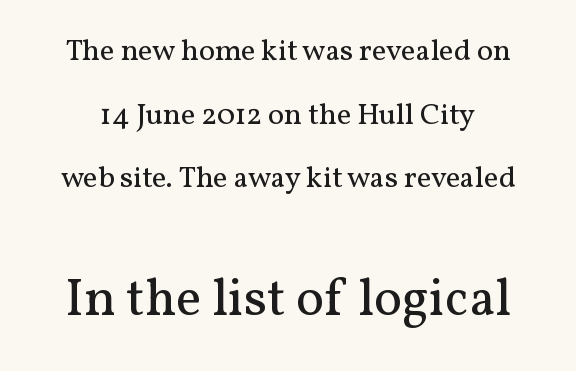
{"serif": "yes", "italic": "no", "bold": "no", "weight": "regular", "width": "normal", "stroke_contrast": "medium", "x_height": "medium", "monospaced": "no", "underline": "no", "line_spacing": "loose", "line_spacing_ratio": 2.12, "letter_spacing": "normal", "letter_spacing_em": 0.0, "larger_block": "second", "size_ratio": 1.77, "glyph_px": 53}
